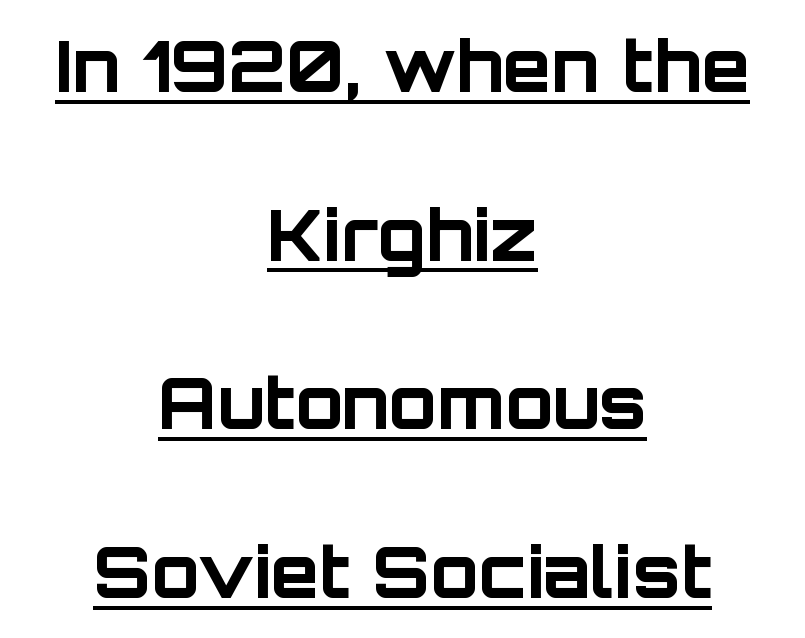
The image shows 70 px bold sans-serif type, upright; set centered, loose line spacing (2.41x), normal letter spacing, underlined; low stroke contrast and a large x-height.
